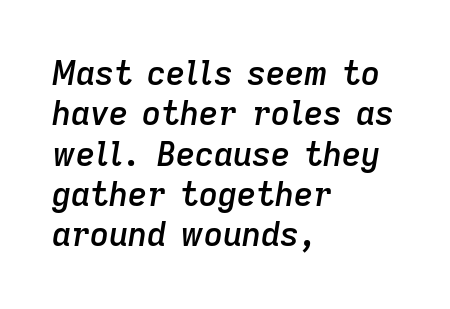
Q: Is the text bold? A: Semi-bold.
Q: Is the text italic (slanted)? A: Yes, it leans right by about 9 degrees.
Q: Is the text underlined? A: No.
Q: How is the paragraph aligned? A: Left-aligned.
Q: Is the spacing between letters normal or unusually wide? A: Normal.
Q: Width (condensed, normal, or wide)? A: Normal.
Q: Stroke contrast? A: Low.
Q: x-height? A: Medium.
Q: Monospaced? A: No.
